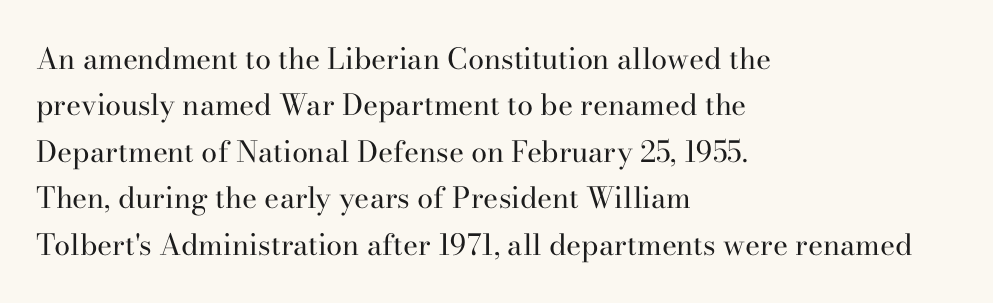
This is the regular roman posture of the typeface. In terms of letterform style, serifs are clearly present. The letters sit at their default tracking, neither squeezed nor spread. Leading matches the norm, producing a regular column. Stems and bowls with no extra thickness — not bold. Character widths vary here, with narrow letters taking less room than wide ones.
